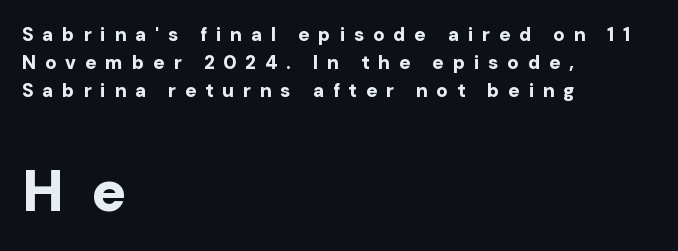
The image shows 58 px bold sans-serif type, upright; set left-aligned, normal line spacing (1.48x), unusually wide letter spacing (+0.46 em), not underlined; the second (bottom) block is 3.05x larger; low stroke contrast and a medium x-height.
